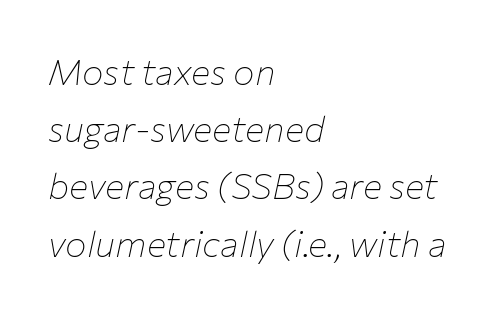
Character widths vary here, with narrow letters taking less room than wide ones. Caption: face not bold, strokes unweighted. Honestly, there is no underline to notice here at all. Compared with ordinary roman type, these characters are visibly tilted. Each new line begins a customary step beneath the previous one.
